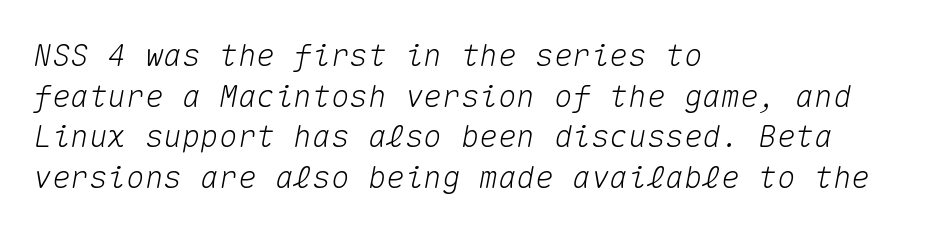
{"italic": "yes", "lean": "right", "slant_degrees": 10, "width": "normal", "stroke_contrast": "medium", "x_height": "medium", "monospaced": "yes", "underline": "no", "align": "left", "line_spacing": "normal", "line_spacing_ratio": 1.31, "letter_spacing": "normal", "letter_spacing_em": 0.0, "glyph_px": 31}
